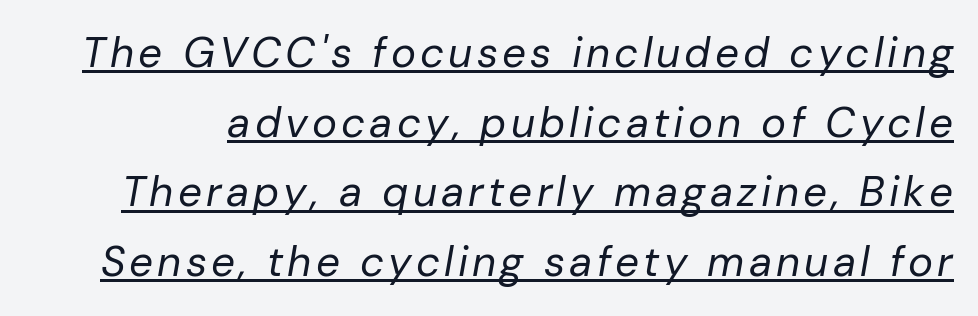
{"italic": "yes", "lean": "right", "slant_degrees": 10, "bold": "no", "weight": "regular", "width": "normal", "stroke_contrast": "low", "x_height": "medium", "monospaced": "no", "underline": "yes", "line_spacing": "normal", "line_spacing_ratio": 1.66, "glyph_px": 42}
